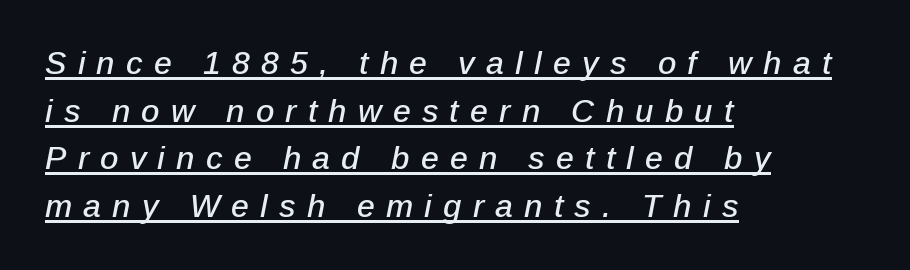
{"italic": "yes", "lean": "right", "slant_degrees": 12, "width": "normal", "stroke_contrast": "low", "x_height": "medium", "monospaced": "no", "underline": "yes", "align": "left", "line_spacing": "normal", "line_spacing_ratio": 1.49, "letter_spacing": "wide", "letter_spacing_em": 0.35, "glyph_px": 32}
